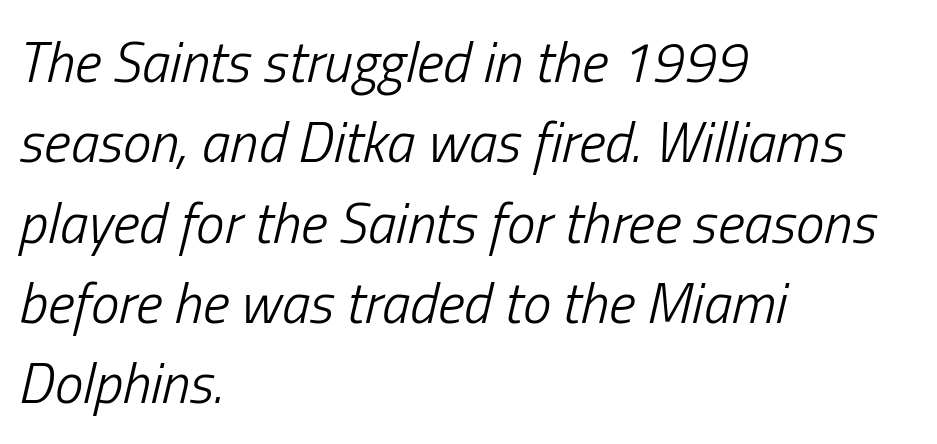
{"italic": "yes", "lean": "right", "slant_degrees": 13, "bold": "no", "weight": "light", "width": "condensed", "stroke_contrast": "low", "x_height": "medium", "monospaced": "no", "underline": "no", "align": "left", "line_spacing": "normal", "line_spacing_ratio": 1.41, "letter_spacing": "normal", "letter_spacing_em": 0.0, "glyph_px": 57}
